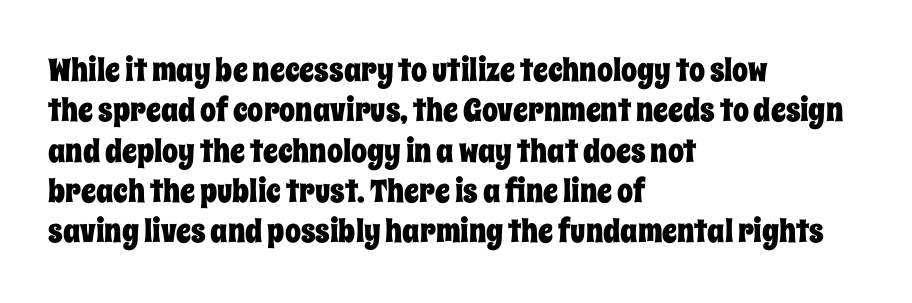
Q: Is the text italic (slanted)? A: No, it is upright.
Q: Is the text underlined? A: No.
Q: How is the paragraph aligned? A: Left-aligned.
Q: Is the spacing between letters normal or unusually wide? A: Normal.
Q: Is the spacing between lines tight, normal or loose? A: Normal.
Q: Width (condensed, normal, or wide)? A: Condensed.
Q: Stroke contrast? A: Low.
Q: x-height? A: Large.
Q: Monospaced? A: No.
